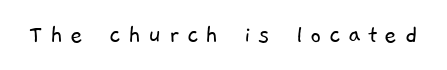
Q: Is the text bold? A: No.
Q: Is the text underlined? A: No.
Q: Is the spacing between letters normal or unusually wide? A: Unusually wide.
